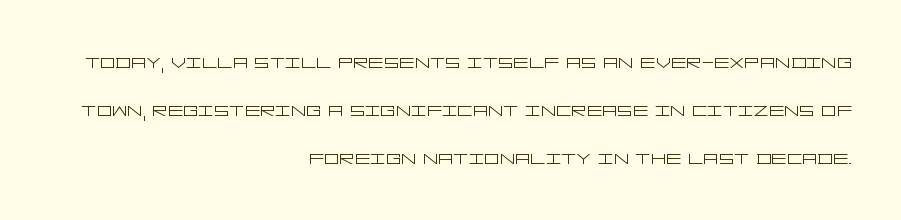
{"italic": "no", "bold": "no", "underline": "no", "align": "right", "line_spacing": "loose", "line_spacing_ratio": 2.01, "letter_spacing": "normal", "letter_spacing_em": 0.0, "glyph_px": 24}
